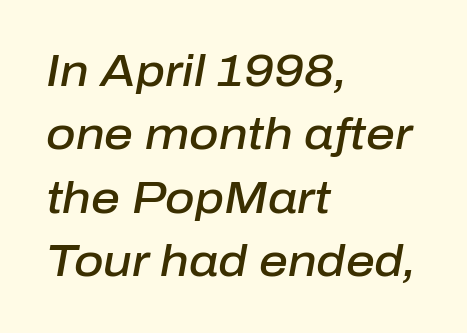
There is no visible air inserted between adjacent glyphs. Lines of text with bare space underneath. The rendering uses natural spacing where letterforms have individual widths. Tall strokes in this sample are angled rather than plumb. Is the block centered? No — it sits flush against the left margin. Firm but not heavy-handed strokes: this text is semibold.
